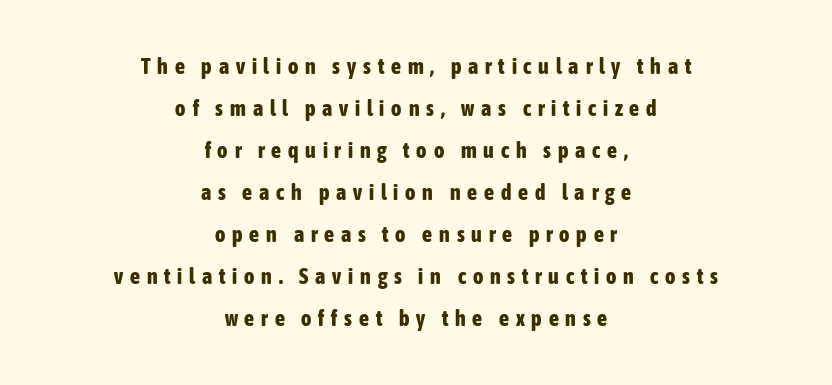
The letterforms stand isolated, each surrounded by extra space. Horizontal bands of white between lines are thick stripes. The face used here has the dense, thick strokes of a bold. Both edges are ragged and mirror each other, which tells us the setting is centered. Style check: upright. Glance below the letters and you will spot only blank space.
